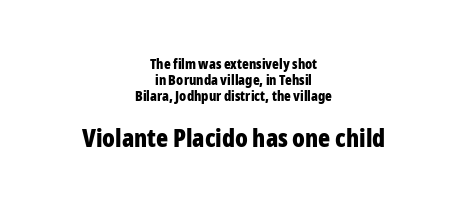
Decoration check: the copy has no underline. If you measured baseline to baseline, you'd find a short distance. Two sizes are in play, and the larger belongs to the second block. The paragraph has two soft edges and a firm central axis. The rendering keeps characters at their native spacing.
